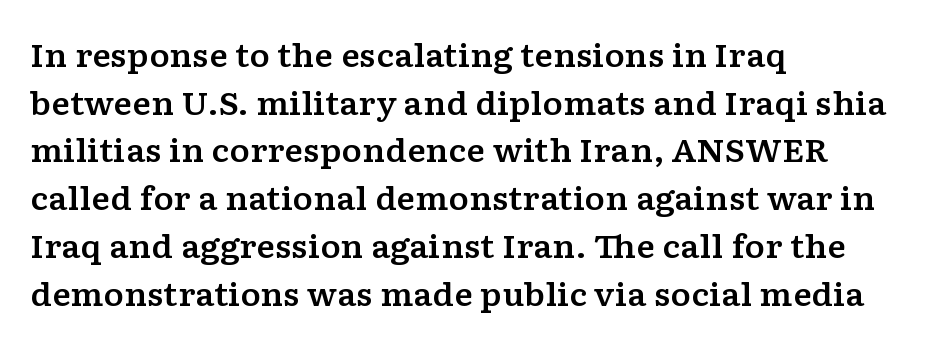
A typesetter would mark this as roman, not italic. The passage shown is typed in a proportional face where columns would drift. Successive baselines arrive at the customary interval. The text was rendered using a seriffed face with decorative stroke endings.
